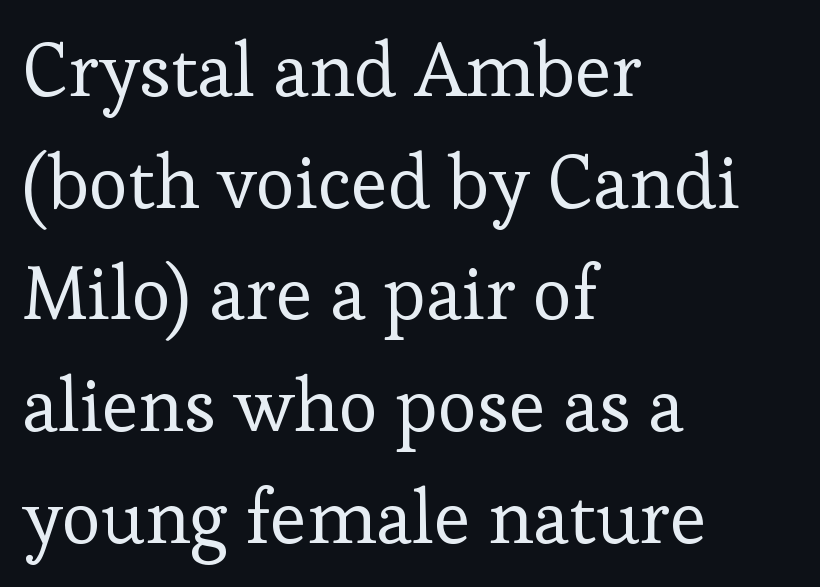
Q: Is the text bold? A: No.
Q: Is the text italic (slanted)? A: No, it is upright.
Q: Is the typeface a serif or a sans-serif typeface? A: Serif.
Q: Is the text underlined? A: No.
Q: How is the paragraph aligned? A: Left-aligned.
Q: Is the spacing between letters normal or unusually wide? A: Normal.
Q: Is the spacing between lines tight, normal or loose? A: Normal.
Q: Width (condensed, normal, or wide)? A: Normal.
Q: Stroke contrast? A: Low.
Q: x-height? A: Medium.
Q: Monospaced? A: No.
